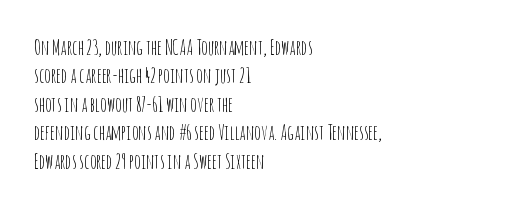
Glyph-to-glyph distance matches everyday printed text. One glance says typical: line gaps are just what's usual. A bare baseline throughout the passage. Does the lettering tilt? It doesn't — this is upright.
